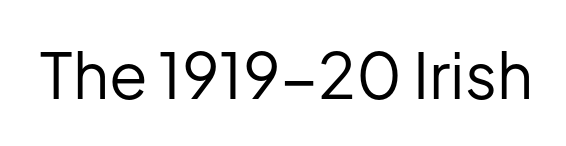
The passage shown is not bold in any degree. Honestly, the letter spacing is just normal — you wouldn't notice it. The characters display no serif detailing; their extremities are plain. Note the varied advance widths — an 'i' is clearly narrower than an 'm'. Letters rest on an invisible, unmarked baseline.
